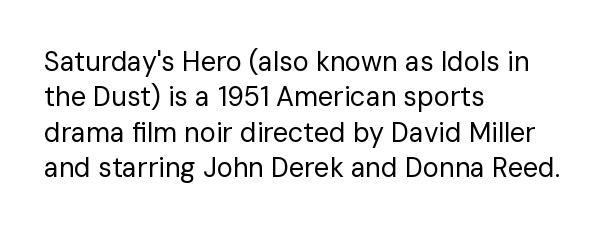
{"italic": "no", "bold": "no", "underline": "no", "align": "left", "line_spacing": "normal", "line_spacing_ratio": 1.31, "letter_spacing": "normal", "letter_spacing_em": 0.0, "glyph_px": 27}
